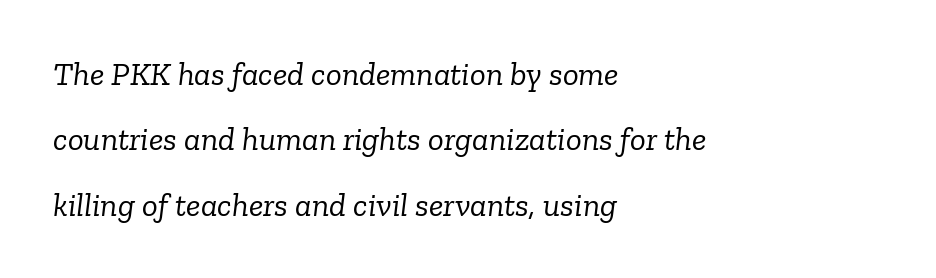
Q: Is the text bold? A: No.
Q: Is the text italic (slanted)? A: Yes, it leans right by about 6 degrees.
Q: Is the typeface a serif or a sans-serif typeface? A: Serif.
Q: Is the text underlined? A: No.
Q: How is the paragraph aligned? A: Left-aligned.
Q: Is the spacing between letters normal or unusually wide? A: Normal.
Q: Is the spacing between lines tight, normal or loose? A: Loose.
Q: Width (condensed, normal, or wide)? A: Normal.
Q: Stroke contrast? A: Low.
Q: x-height? A: Medium.
Q: Monospaced? A: No.
